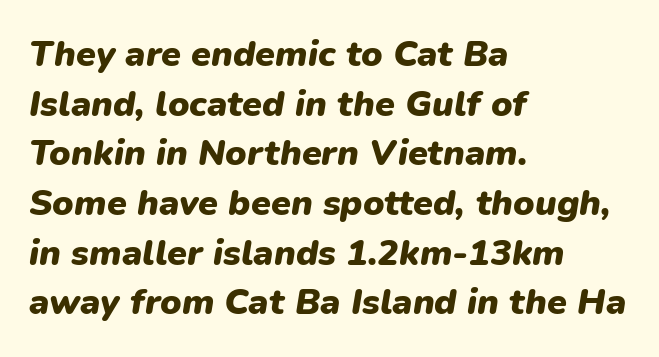
The horizontal fit of the characters is conventional and even. Interline gaps are of average width in this sample. If you drew a line through each stem, it would be angled. Visually the block forms a straight wall on the left and a jagged coastline on the right. Is the type bold? Yes — the strokes are clearly thick and heavy. The space directly below the letters is spotless.
